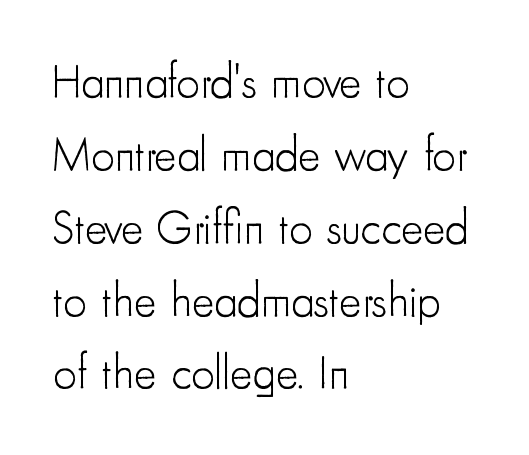
One-word summary of the alignment: left. Evenly set lines give the paragraph a standard silhouette. Here the glyphs are tracked normally, forming tight word shapes. The letters stand upright; this is a roman face. Plain, unruled lines of type. Character widths vary here, with narrow letters taking less room than wide ones.
